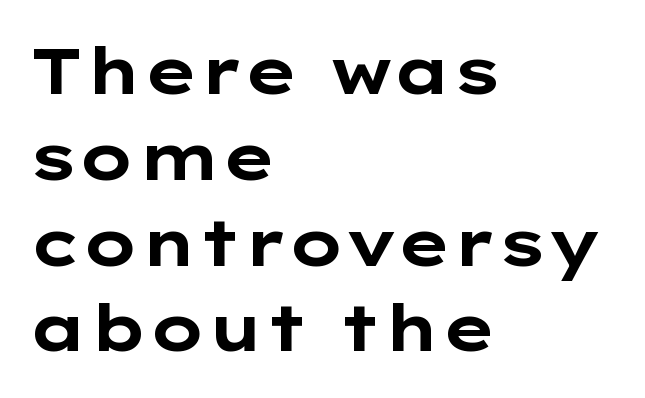
Q: Is the text bold? A: Yes.
Q: Is the text italic (slanted)? A: No, it is upright.
Q: Is the typeface a serif or a sans-serif typeface? A: Sans-serif.
Q: Is the text underlined? A: No.
Q: How is the paragraph aligned? A: Left-aligned.
Q: Is the spacing between letters normal or unusually wide? A: Normal.
Q: Is the spacing between lines tight, normal or loose? A: Normal.
Q: Width (condensed, normal, or wide)? A: Wide.
Q: Stroke contrast? A: Low.
Q: x-height? A: Medium.
Q: Monospaced? A: No.
